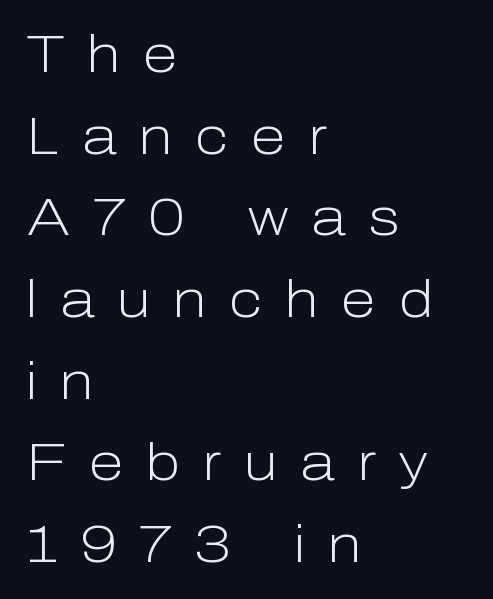
Each stroke keeps to a modest, everyday thickness or less. Style check: upright. These lines are rendered in a variable-pitch font. Has an underline been added? It has not. Short and long lines alike share a common starting point at left. Is the letter spacing exaggerated? Yes — the characters are pushed far apart.
